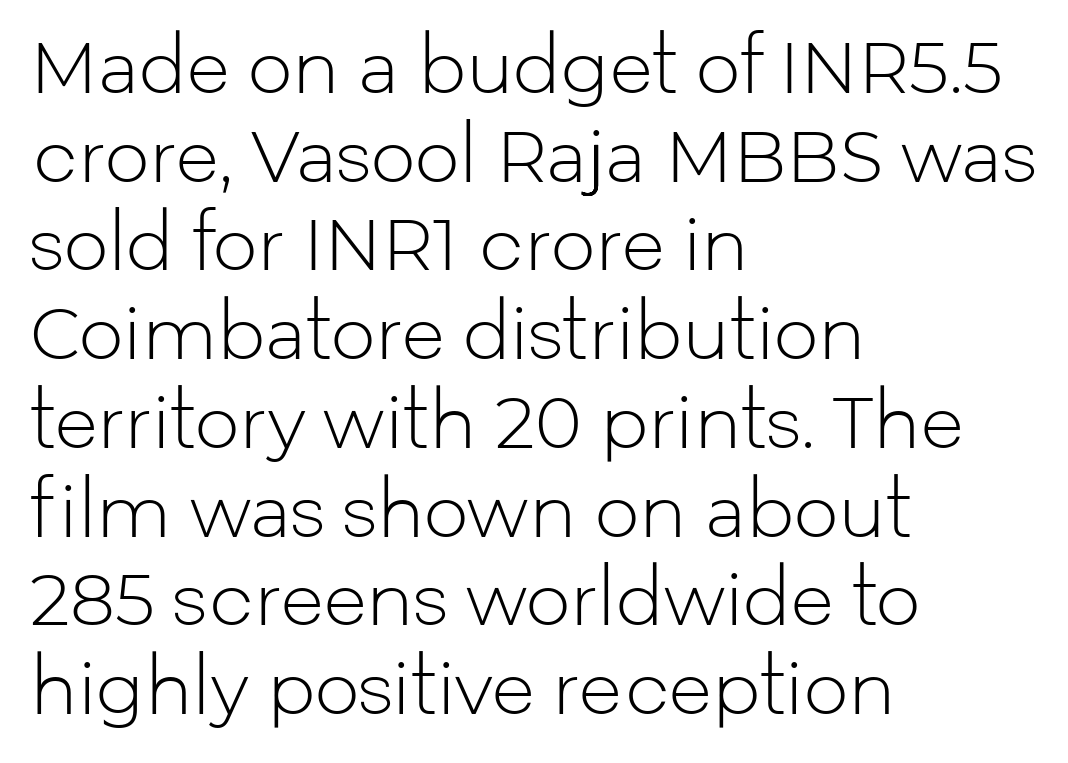
Posture: straight, roman, zero tilt. The characters are drawn with everyday or finer stroke widths. Descenders are the only things crossing below the line. The lines in this sample share a left origin and differ only in where they stop.
